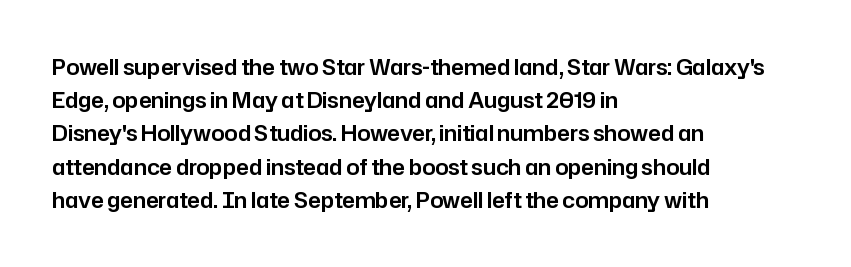
{"italic": "no", "underline": "no", "align": "left", "line_spacing": "normal", "line_spacing_ratio": 1.58, "letter_spacing": "normal", "letter_spacing_em": 0.0, "glyph_px": 21}
